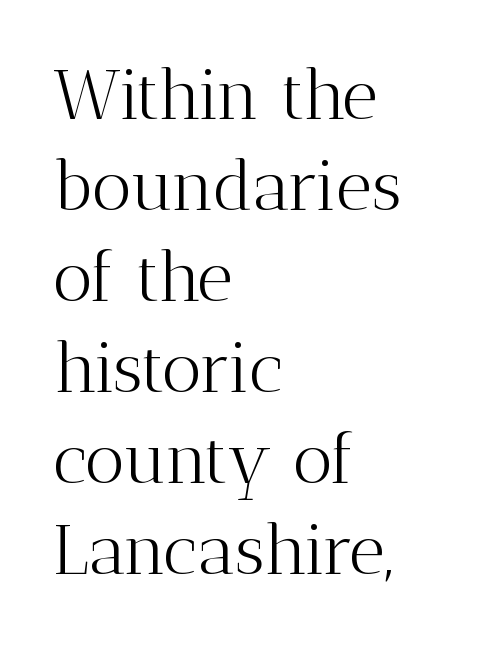
The image shows 70 px light serif type, upright; set left-aligned, normal line spacing (1.3x), normal letter spacing, not underlined; medium stroke contrast and a medium x-height.
